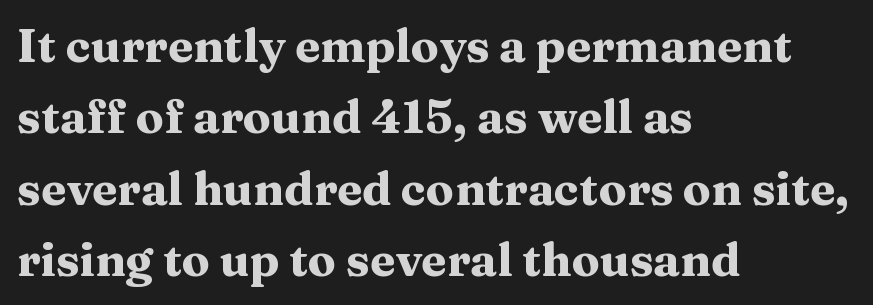
{"serif": "yes", "italic": "no", "bold": "yes", "weight": "heavy", "width": "wide", "stroke_contrast": "medium", "x_height": "medium", "monospaced": "no", "underline": "no", "align": "left", "line_spacing": "normal", "line_spacing_ratio": 1.55, "letter_spacing": "normal", "letter_spacing_em": 0.0, "glyph_px": 46}
